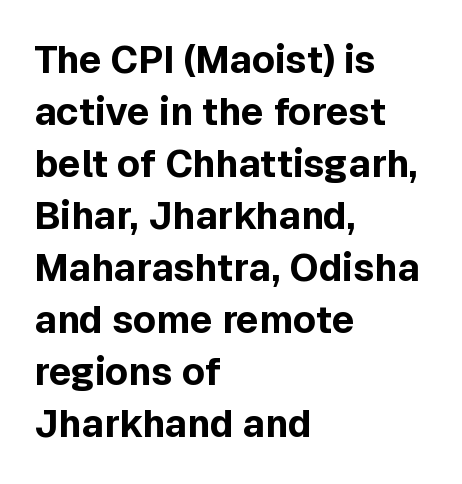
The image shows 38 px bold sans-serif type, upright; set left-aligned, normal line spacing (1.37x), normal letter spacing, not underlined; a medium x-height.
